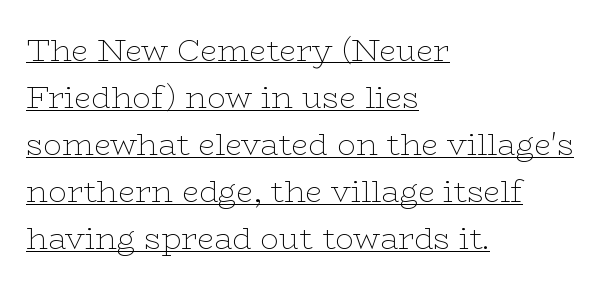
Casual observation: everything's shoved over to the left. Looks like regular typesetting: each glyph gets only the width it needs. Nobody touched the tracking dial on this one. Stroke thickness stays within the range of a standard reading face or lighter. This block has exactly the height ordinary leading produces. Looks like someone drew a line under every word here.
